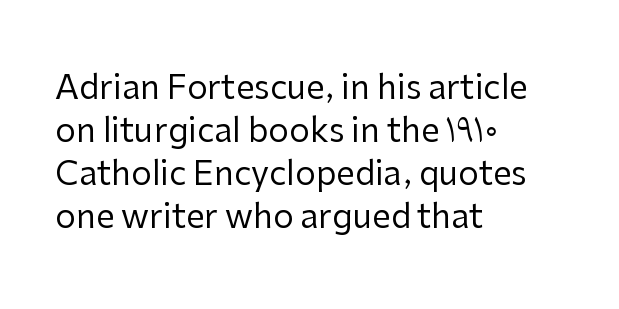
Reading down the block, your eye returns to a fixed left position each line. The type sits square on the baseline with zero lean. Rows of type keep a routine distance in the vertical direction. Tracking value appears to be zero — textbook default spacing.
